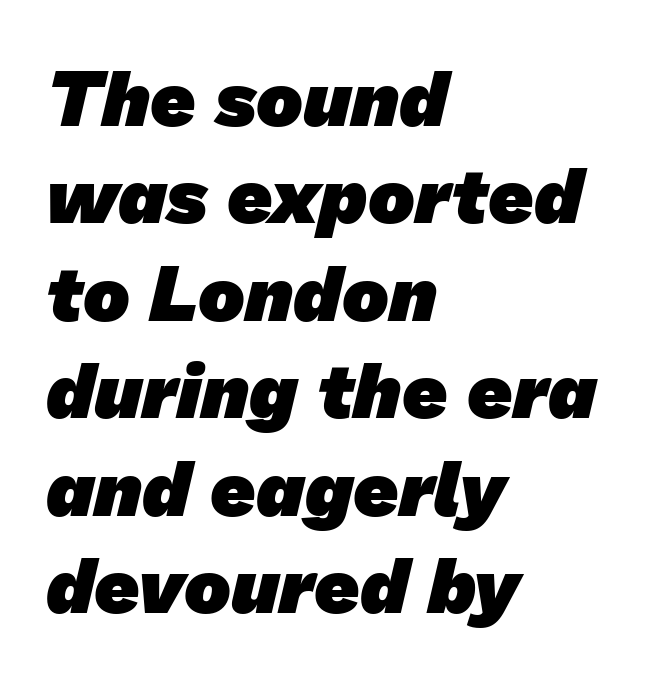
The text was rendered using a sans face with plain stroke endings. Letter spacing: default. Just letters on the line, the space beneath them empty. This block has exactly the height ordinary leading produces. Horizontally, the lines are justified to the leading edge only. The letters advance in unequal steps, a hallmark of proportional type.
